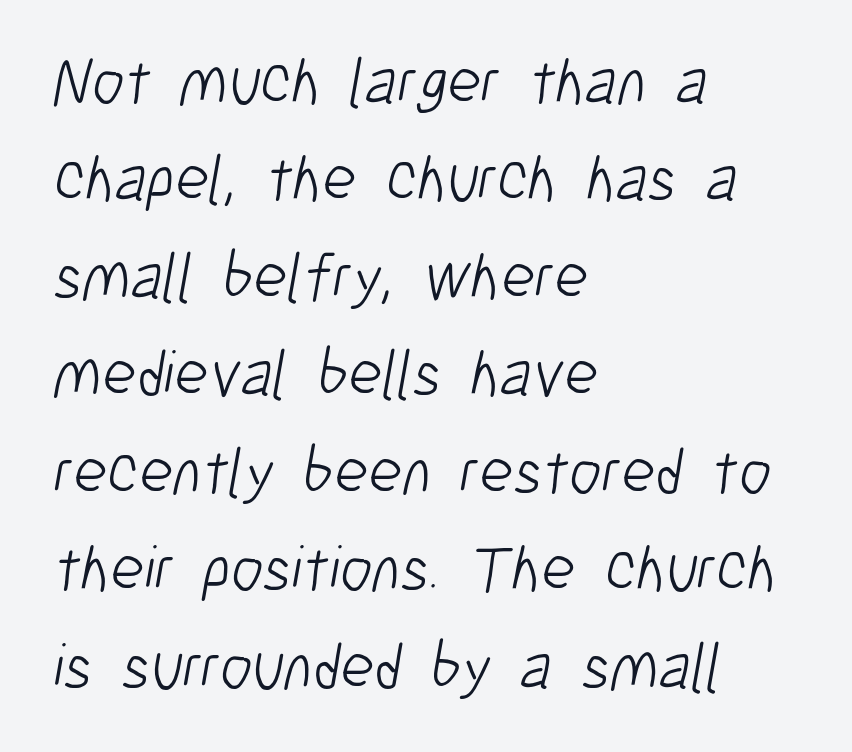
Here the glyphs are tracked normally, forming tight word shapes. Left-aligned paragraph, ragged on the right. You could not count columns in this text — the font is proportionally spaced. Successive baselines arrive at the customary interval. Check under the words: just untouched page. The font is comparable to plain body text, perhaps lighter.
